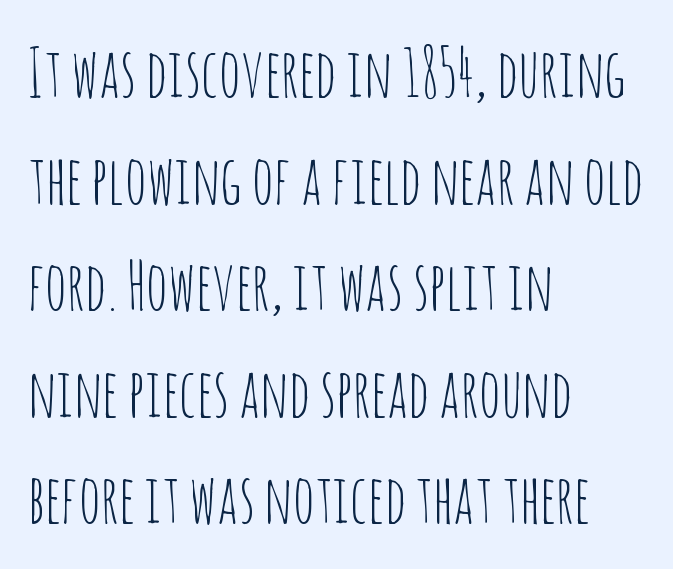
Q: Is the text bold? A: No.
Q: Is the text italic (slanted)? A: No, it is upright.
Q: Is the typeface a serif or a sans-serif typeface? A: Sans-serif.
Q: Is the text underlined? A: No.
Q: How is the paragraph aligned? A: Left-aligned.
Q: Is the spacing between letters normal or unusually wide? A: Normal.
Q: Is the spacing between lines tight, normal or loose? A: Normal.
Q: Width (condensed, normal, or wide)? A: Condensed.
Q: Stroke contrast? A: Low.
Q: x-height? A: Large.
Q: Monospaced? A: No.
